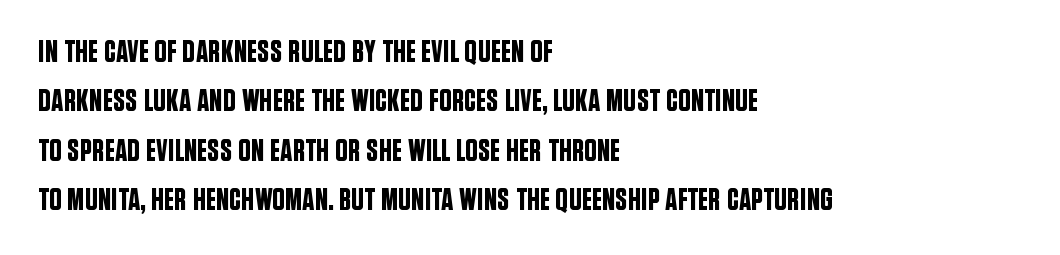
Spacing verdict: proportional, widths tailored to each character. Typographically, this falls in the sans-serif category. The letters stand upright; this is a roman face. A typesetter would call this zero additional tracking. Layout note: lines flush left.
